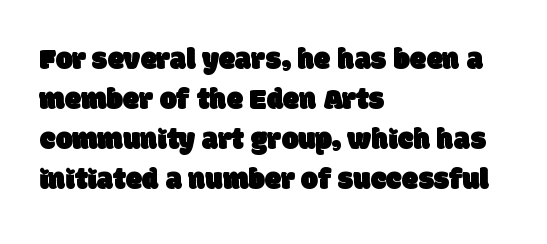
The image shows 30 px sans-serif type; set left-aligned, normal line spacing (1.33x), normal letter spacing, not underlined; low stroke contrast and a large x-height.
